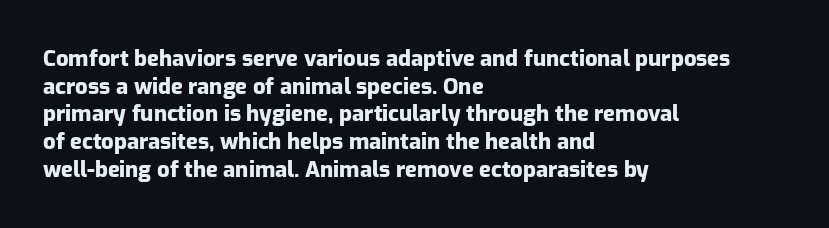
Q: Is the text bold? A: Yes.
Q: Is the text italic (slanted)? A: No, it is upright.
Q: Is the text underlined? A: No.
Q: How is the paragraph aligned? A: Left-aligned.
Q: Is the spacing between letters normal or unusually wide? A: Normal.
Q: Is the spacing between lines tight, normal or loose? A: Normal.
